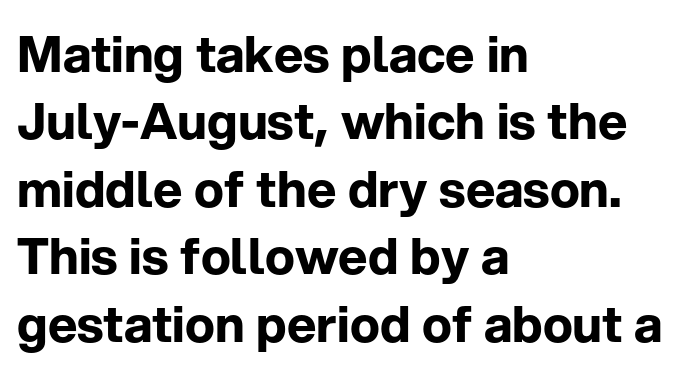
The image shows 50 px bold sans-serif type, upright; set left-aligned, normal line spacing (1.35x), normal letter spacing, not underlined; low stroke contrast and a medium x-height.
